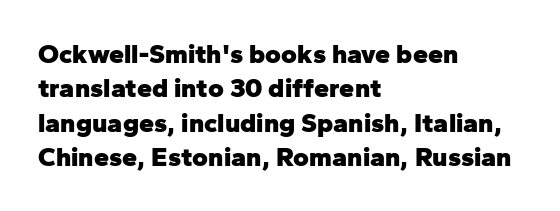
Q: Is the text bold? A: Yes.
Q: Is the text italic (slanted)? A: No, it is upright.
Q: Is the text underlined? A: No.
Q: How is the paragraph aligned? A: Left-aligned.
Q: Is the spacing between letters normal or unusually wide? A: Normal.
Q: Is the spacing between lines tight, normal or loose? A: Normal.
